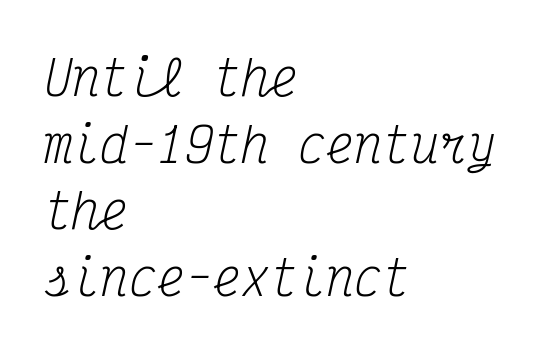
The image shows 47 px regular-weight, condensed serif type, italic (leaning right), monospaced; set left-aligned, normal line spacing (1.42x), normal letter spacing, not underlined; medium stroke contrast and a medium x-height.
